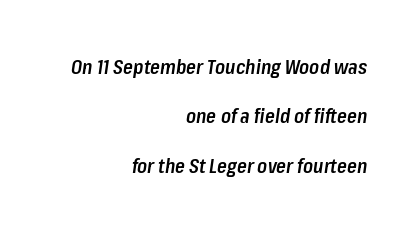
Q: Is the text bold? A: Semi-bold.
Q: Is the text italic (slanted)? A: Yes, it leans right by about 8 degrees.
Q: Is the text underlined? A: No.
Q: How is the paragraph aligned? A: Right-aligned.
Q: Is the spacing between letters normal or unusually wide? A: Normal.
Q: Is the spacing between lines tight, normal or loose? A: Loose.
